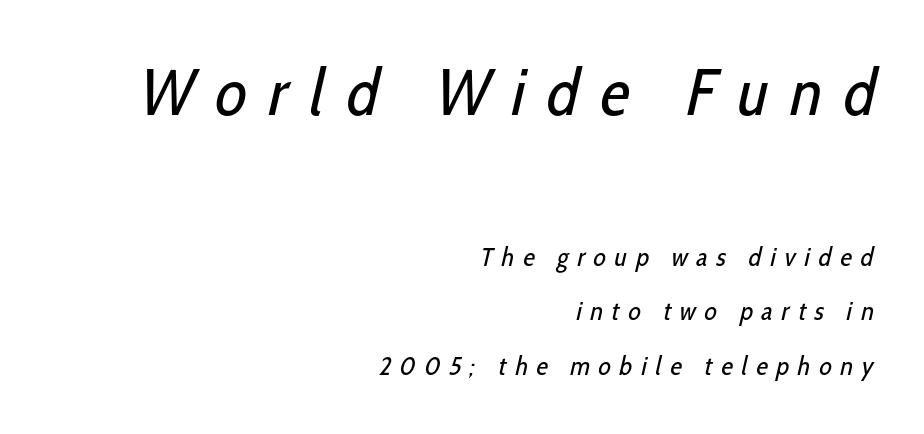
{"serif": "no", "bold": "no", "weight": "regular", "width": "condensed", "stroke_contrast": "low", "x_height": "medium", "monospaced": "no", "underline": "no", "align": "right", "line_spacing": "loose", "line_spacing_ratio": 2.09, "letter_spacing": "wide", "letter_spacing_em": 0.34, "larger_block": "first", "size_ratio": 2.5, "glyph_px": 65}
